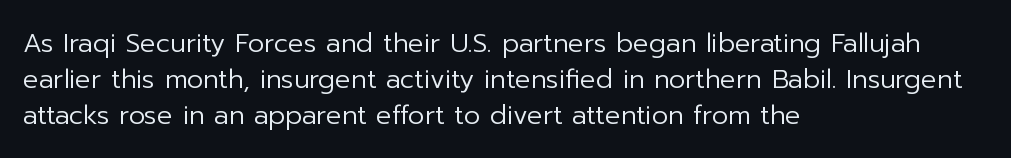
Q: Is the text bold? A: No.
Q: Is the text italic (slanted)? A: No, it is upright.
Q: Is the text underlined? A: No.
Q: How is the paragraph aligned? A: Left-aligned.
Q: Is the spacing between letters normal or unusually wide? A: Normal.
Q: Is the spacing between lines tight, normal or loose? A: Normal.
